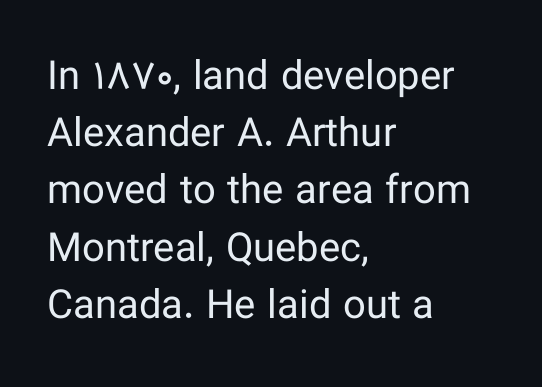
The image shows 40 px regular-weight sans-serif type, upright; set left-aligned, normal line spacing (1.43x), normal letter spacing, not underlined; low stroke contrast and a medium x-height.
